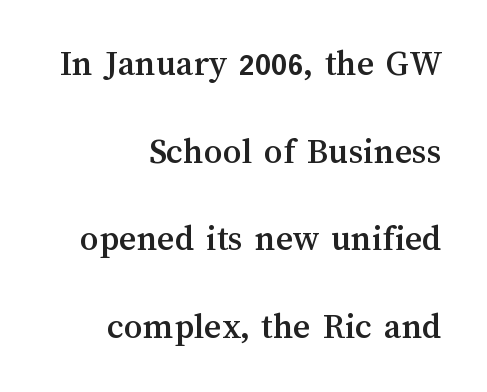
Does the copy run flush right? Yes — the right margin is perfectly even. Each letter keeps its own natural width here, so spacing adapts to shape. Nobody touched the tracking dial on this one. Each new line begins a long way beneath the previous one.
